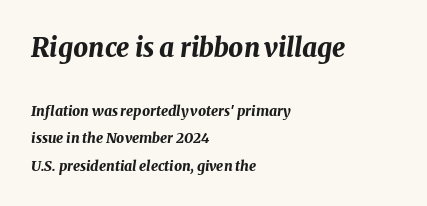
The strip under each line holds only bare page. Typeset ragged right — the left edge is the straight one. Tracking here is standard; glyphs follow each other at the usual distance. The lettering tilts uniformly, giving the passage an italic look. The composition opens big and finishes small.
